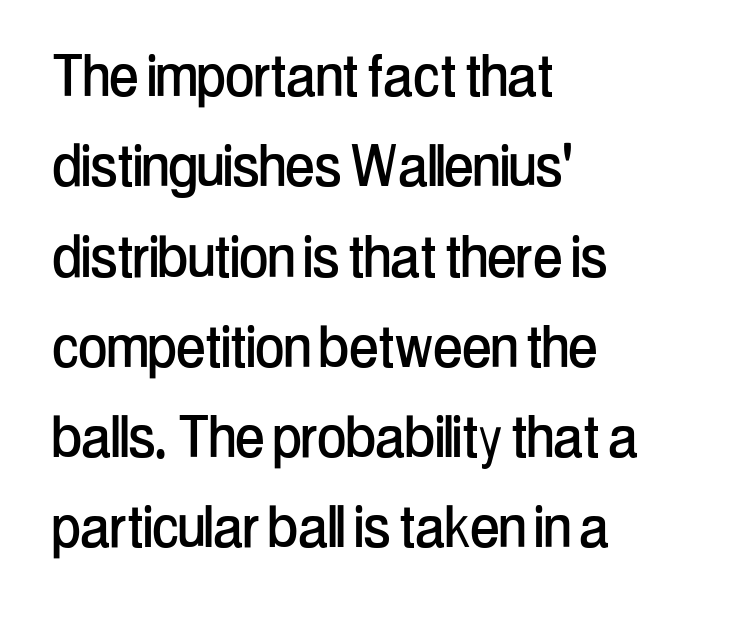
The image shows 70 px condensed sans-serif type, upright; set left-aligned, normal line spacing (1.29x), normal letter spacing, not underlined; low stroke contrast and a medium x-height.
